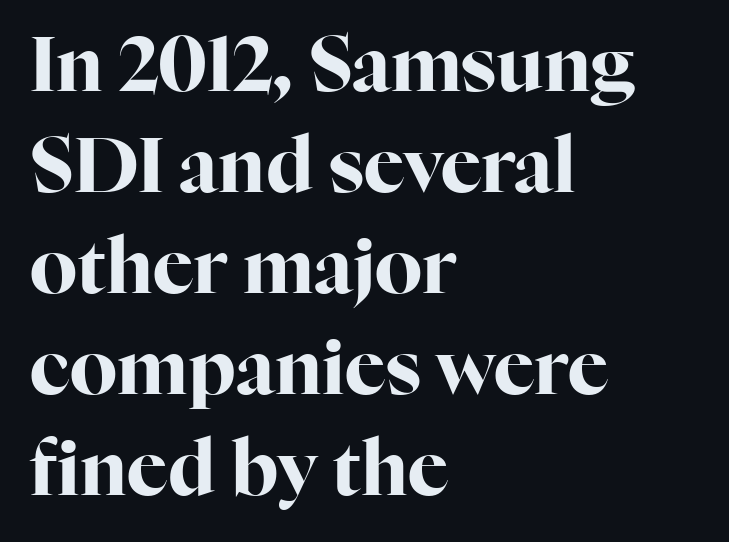
Q: Is the text bold? A: Yes.
Q: Is the text italic (slanted)? A: No, it is upright.
Q: Is the typeface a serif or a sans-serif typeface? A: Serif.
Q: Is the text underlined? A: No.
Q: How is the paragraph aligned? A: Left-aligned.
Q: Is the spacing between letters normal or unusually wide? A: Normal.
Q: Is the spacing between lines tight, normal or loose? A: Normal.
Q: Width (condensed, normal, or wide)? A: Normal.
Q: Stroke contrast? A: High.
Q: x-height? A: Medium.
Q: Monospaced? A: No.
